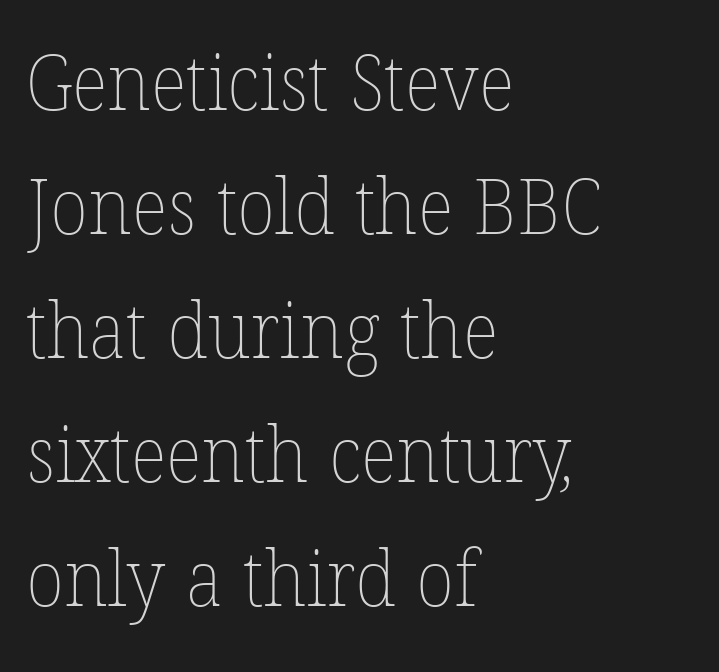
Q: Is the text bold? A: No.
Q: Is the text underlined? A: No.
Q: How is the paragraph aligned? A: Left-aligned.
Q: Is the spacing between letters normal or unusually wide? A: Normal.
Q: Is the spacing between lines tight, normal or loose? A: Normal.
Q: Width (condensed, normal, or wide)? A: Normal.
Q: Stroke contrast? A: Low.
Q: x-height? A: Medium.
Q: Monospaced? A: No.
